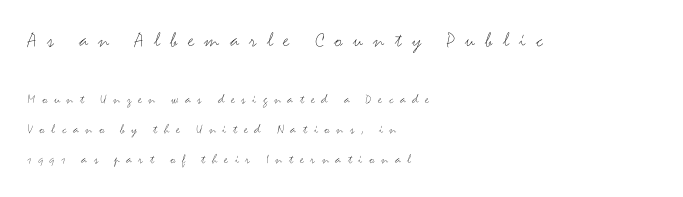
Q: Is the text bold? A: No.
Q: Is the text italic (slanted)? A: Yes.
Q: Is the text underlined? A: No.
Q: How is the paragraph aligned? A: Left-aligned.
Q: Is the spacing between letters normal or unusually wide? A: Unusually wide.
Q: Is the spacing between lines tight, normal or loose? A: Loose.
Q: Which block of text is set in a larger size, the first (top) or the second (bottom)? A: The first (top) one.
